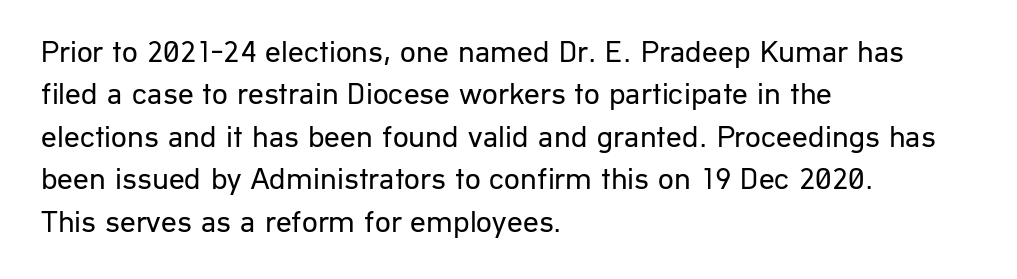
The image shows 31 px regular-weight sans-serif type, upright; set left-aligned, normal line spacing (1.37x), normal letter spacing, not underlined; low stroke contrast and a medium x-height.
